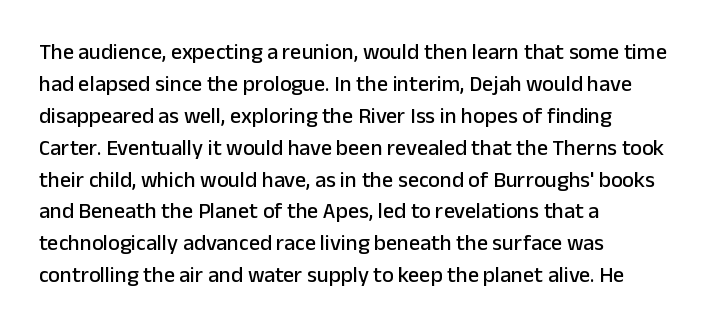
The image shows 22 px text type, upright; set left-aligned, normal line spacing (1.45x), normal letter spacing, not underlined.
